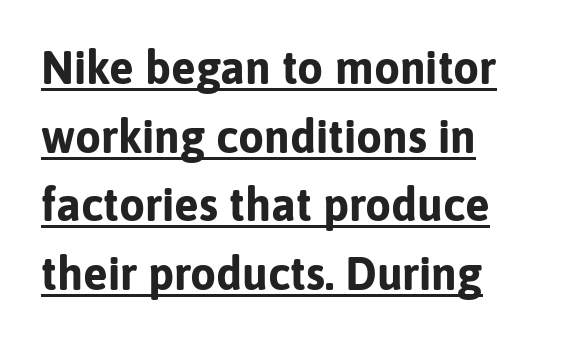
{"serif": "no", "italic": "no", "bold": "yes", "weight": "bold", "width": "normal", "stroke_contrast": "low", "x_height": "medium", "monospaced": "no", "underline": "yes", "align": "left", "line_spacing": "normal", "line_spacing_ratio": 1.49, "letter_spacing": "normal", "letter_spacing_em": 0.0, "glyph_px": 46}
